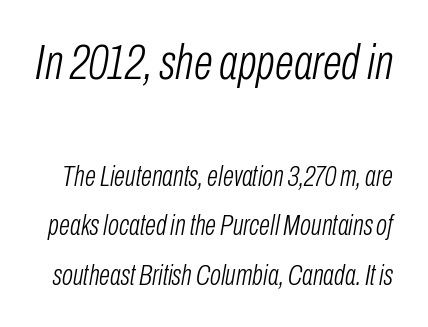
{"italic": "yes", "lean": "right", "slant_degrees": 10, "bold": "no", "weight": "light", "width": "condensed", "stroke_contrast": "low", "x_height": "medium", "monospaced": "no", "underline": "no", "line_spacing": "normal", "line_spacing_ratio": 1.7, "letter_spacing": "normal", "letter_spacing_em": 0.0, "larger_block": "first", "size_ratio": 1.72, "glyph_px": 50}
